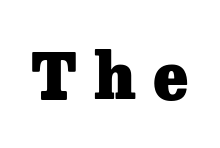
This is roman type, the default non-slanted kind. To sum up the face: it has serifs. Varying glyph widths throughout — classic text-font behaviour. Bold? Absolutely — the strokes are thick and heavy. Does extra space separate the letters? Yes, quite a lot of it. Plain, unruled lines of type.
